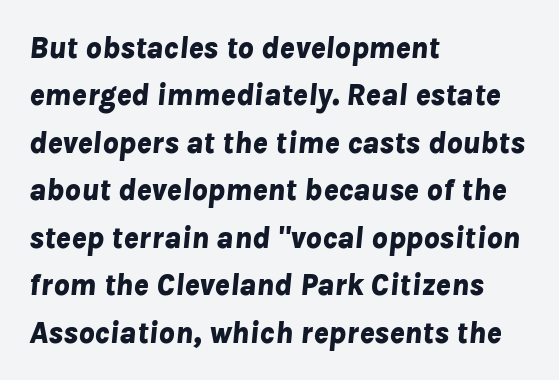
The lines are quadded left. There is no visible air inserted between adjacent glyphs. The rendering applies a slant to the glyphs. Bare-footed words on every line. Normally led — the rows are evenly, conventionally spaced. Here the designer chose a conventional face with non-uniform glyph widths.
